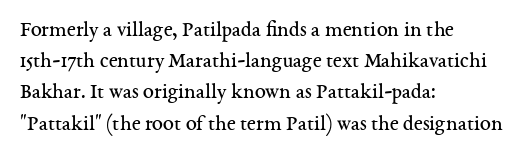
The image shows 22 px text type, upright; set left-aligned, normal line spacing (1.42x), normal letter spacing, not underlined.
